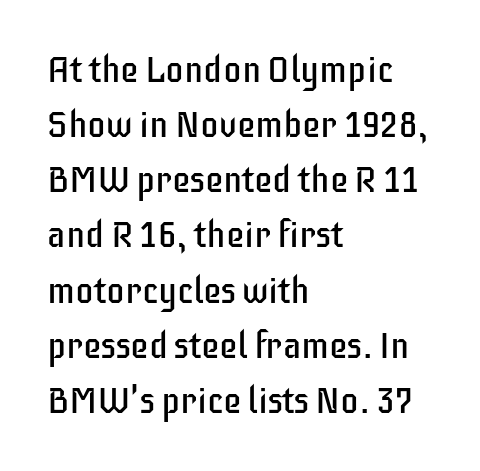
The image shows 37 px regular-weight, condensed sans-serif type, upright; set left-aligned, normal line spacing (1.49x), normal letter spacing, not underlined; low stroke contrast and a large x-height.
